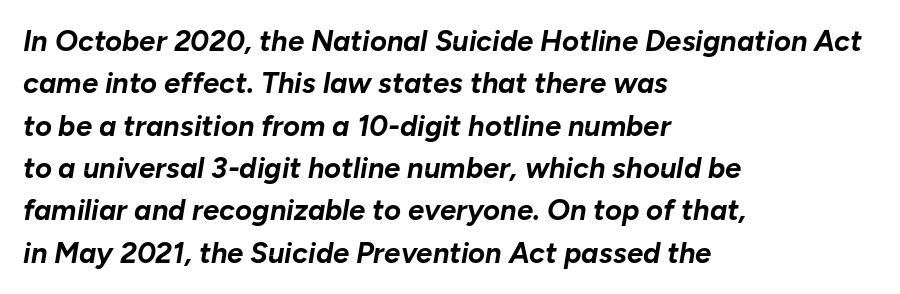
It's the slanting kind of type. The leading is moderate, giving the passage an even texture. The tracking reads as untouched default to a designer's eye. Does the weight exceed regular? Yes, all the way to bold.
